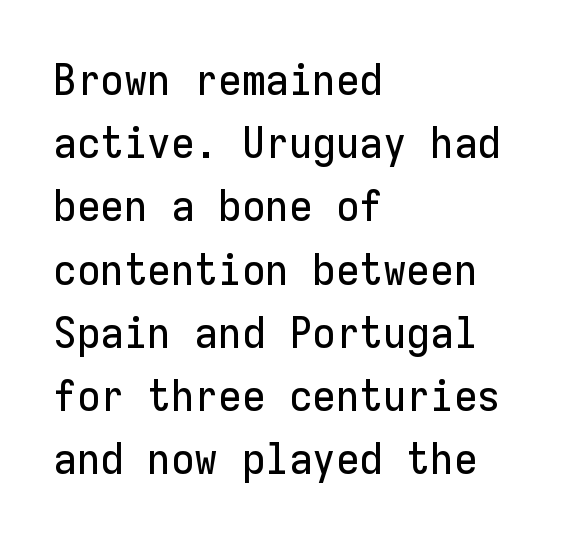
The image shows 43 px sans-serif type, upright, monospaced; set left-aligned, normal line spacing (1.47x), normal letter spacing, not underlined; low stroke contrast and a medium x-height.
